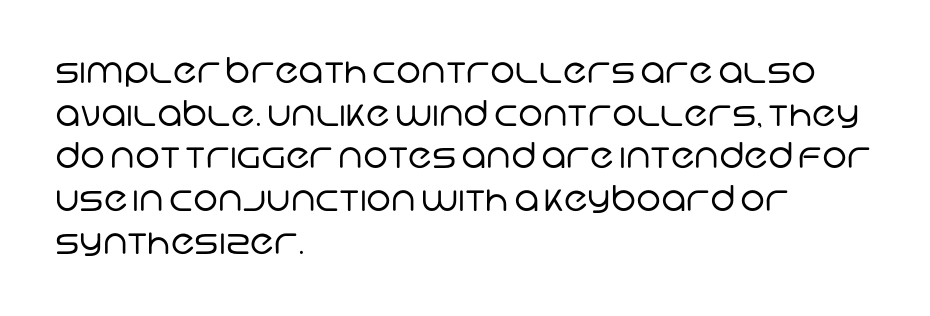
Rule under the text: the space is simply empty. Letter spacing: default. Leftover space on each line is placed entirely after the last word. This reads as an unemphasized weight, regular at the heaviest.
